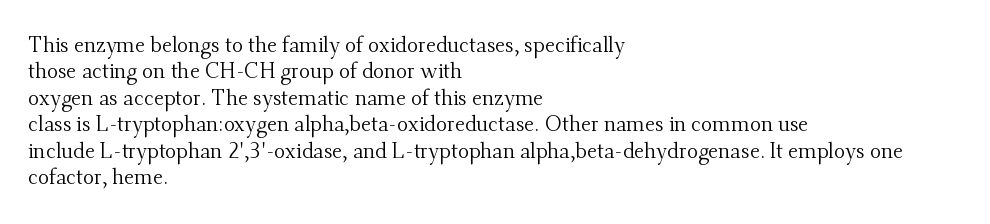
{"italic": "no", "bold": "no", "underline": "no", "align": "left", "line_spacing": "normal", "line_spacing_ratio": 1.26, "letter_spacing": "normal", "letter_spacing_em": 0.0, "glyph_px": 21}
